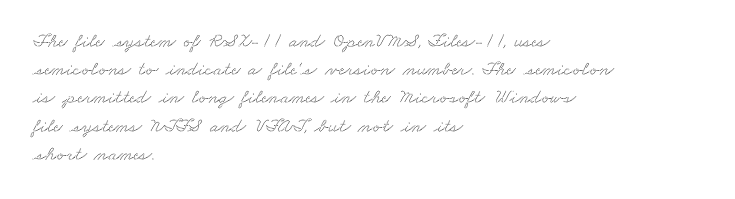
Q: Is the text underlined? A: No.
Q: How is the paragraph aligned? A: Left-aligned.
Q: Is the spacing between letters normal or unusually wide? A: Normal.
Q: Is the spacing between lines tight, normal or loose? A: Normal.
